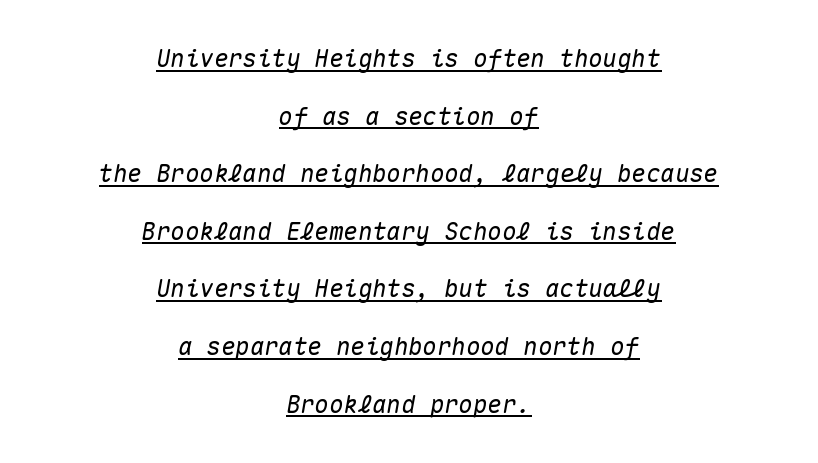
Q: Is the text italic (slanted)? A: Yes, it leans right by about 10 degrees.
Q: Is the text underlined? A: Yes.
Q: How is the paragraph aligned? A: Centered.
Q: Is the spacing between letters normal or unusually wide? A: Normal.
Q: Is the spacing between lines tight, normal or loose? A: Loose.
